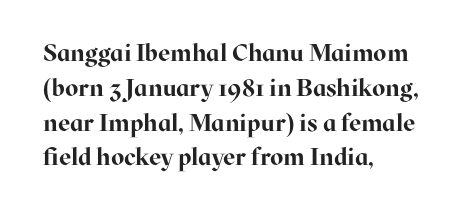
Nope, not italic — everything's standing straight. The passage shown has conventional tracking throughout. Bold? Absolutely — the strokes are thick and heavy. If you drew a ruler down the left edge, every line would touch it. The gap between lines stays unmarked. Horizontal bands of white between lines are of average thickness.
